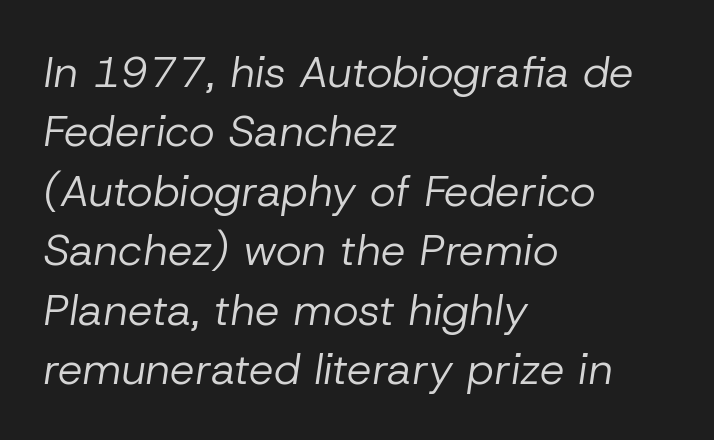
{"italic": "yes", "lean": "right", "slant_degrees": 8, "bold": "no", "weight": "regular", "width": "normal", "stroke_contrast": "low", "x_height": "medium", "monospaced": "no", "underline": "no", "align": "left", "line_spacing": "normal", "line_spacing_ratio": 1.35, "letter_spacing": "normal", "letter_spacing_em": 0.0, "glyph_px": 44}
